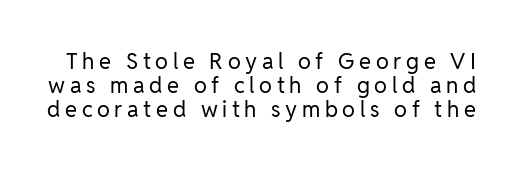
Q: Is the text bold? A: No.
Q: Is the text italic (slanted)? A: No, it is upright.
Q: Is the text underlined? A: No.
Q: Is the spacing between letters normal or unusually wide? A: Unusually wide.
Q: Is the spacing between lines tight, normal or loose? A: Tight.
